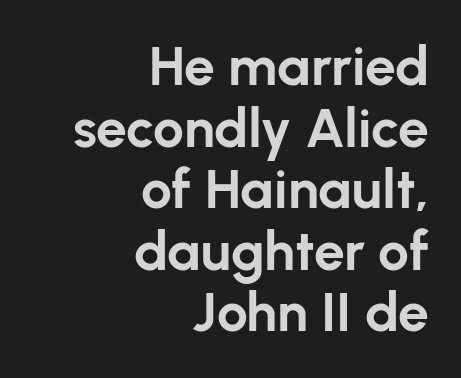
Q: Is the text bold? A: Yes.
Q: Is the text italic (slanted)? A: No, it is upright.
Q: Is the typeface a serif or a sans-serif typeface? A: Sans-serif.
Q: Is the text underlined? A: No.
Q: How is the paragraph aligned? A: Right-aligned.
Q: Is the spacing between letters normal or unusually wide? A: Normal.
Q: Is the spacing between lines tight, normal or loose? A: Tight.
Q: Width (condensed, normal, or wide)? A: Normal.
Q: Stroke contrast? A: Low.
Q: x-height? A: Medium.
Q: Monospaced? A: No.
